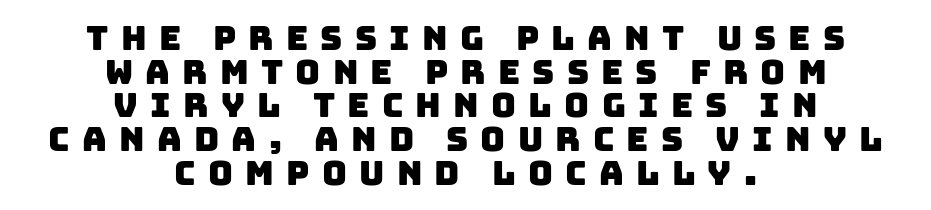
{"serif": "no", "width": "normal", "stroke_contrast": "low", "x_height": "large", "monospaced": "no", "underline": "no", "align": "center", "line_spacing": "tight", "line_spacing_ratio": 0.99, "letter_spacing": "wide", "letter_spacing_em": 0.36, "glyph_px": 34}
